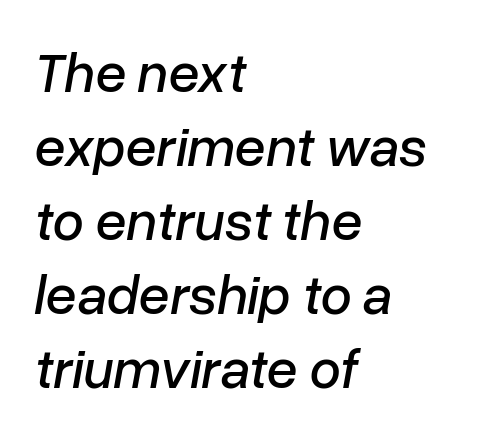
Q: Is the text italic (slanted)? A: Yes, it leans right by about 10 degrees.
Q: Is the text underlined? A: No.
Q: How is the paragraph aligned? A: Left-aligned.
Q: Is the spacing between letters normal or unusually wide? A: Normal.
Q: Is the spacing between lines tight, normal or loose? A: Normal.
Q: Width (condensed, normal, or wide)? A: Normal.
Q: Stroke contrast? A: Low.
Q: x-height? A: Medium.
Q: Monospaced? A: No.
